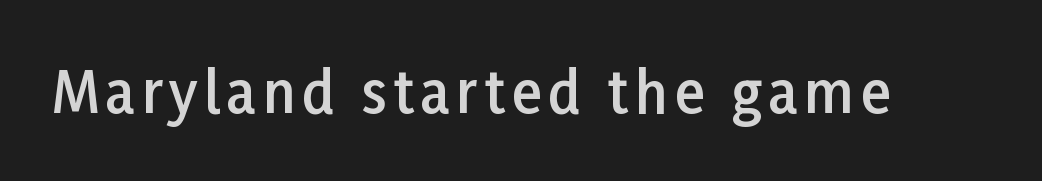
Q: Is the text bold? A: Semi-bold.
Q: Is the text italic (slanted)? A: No, it is upright.
Q: Is the typeface a serif or a sans-serif typeface? A: Sans-serif.
Q: Is the text underlined? A: No.
Q: Width (condensed, normal, or wide)? A: Normal.
Q: Stroke contrast? A: Low.
Q: x-height? A: Medium.
Q: Monospaced? A: No.
